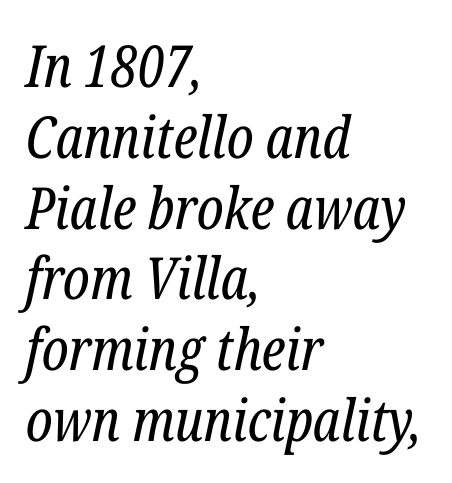
{"serif": "yes", "italic": "yes", "lean": "right", "slant_degrees": 12, "bold": "no", "weight": "regular", "width": "condensed", "stroke_contrast": "low", "x_height": "medium", "monospaced": "no", "underline": "no", "align": "left", "line_spacing_ratio": 1.22, "letter_spacing": "normal", "letter_spacing_em": 0.0, "glyph_px": 58}
